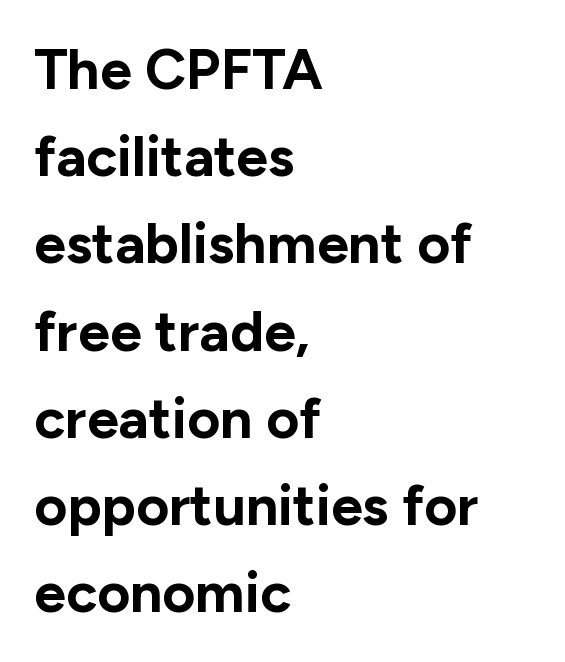
Q: Is the text bold? A: Yes.
Q: Is the text italic (slanted)? A: No, it is upright.
Q: Is the typeface a serif or a sans-serif typeface? A: Sans-serif.
Q: Is the text underlined? A: No.
Q: How is the paragraph aligned? A: Left-aligned.
Q: Is the spacing between letters normal or unusually wide? A: Normal.
Q: Is the spacing between lines tight, normal or loose? A: Normal.
Q: Width (condensed, normal, or wide)? A: Normal.
Q: Stroke contrast? A: Low.
Q: x-height? A: Medium.
Q: Monospaced? A: No.
